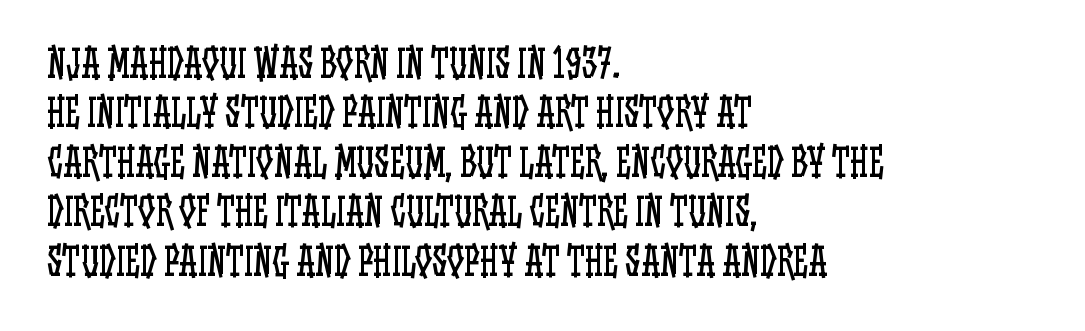
Q: Is the text bold? A: No.
Q: Is the text italic (slanted)? A: No, it is upright.
Q: Is the text underlined? A: No.
Q: How is the paragraph aligned? A: Left-aligned.
Q: Is the spacing between letters normal or unusually wide? A: Normal.
Q: Is the spacing between lines tight, normal or loose? A: Normal.
Q: Width (condensed, normal, or wide)? A: Condensed.
Q: Stroke contrast? A: Low.
Q: x-height? A: Large.
Q: Monospaced? A: No.
